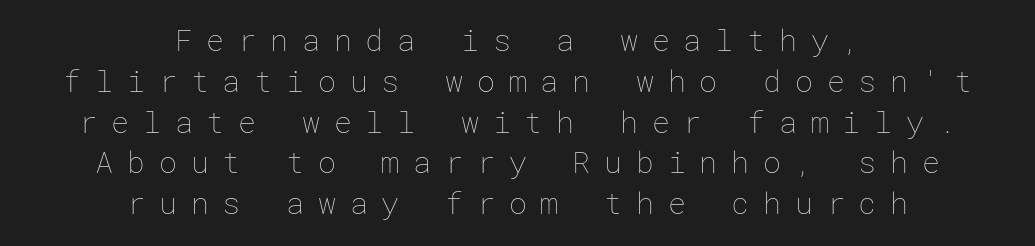
When letters stand straight like this, we call the style roman or upright. The type is letterspaced generously, with wide tracking. The typesetting does not lean heavy: it is not bold. Teacher's note: observe the equal gaps on both sides — that is centered alignment. Only glyphs here, with clear space below each row. What's the leading like? Ordinary, nothing unusual.
